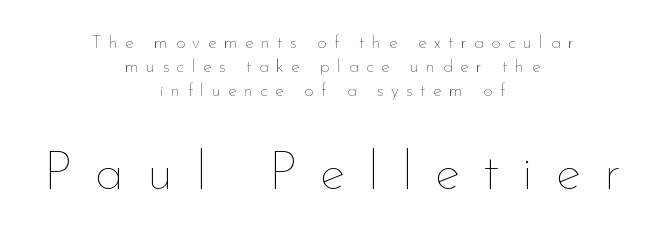
The image shows 54 px thin type, upright; set centered, normal line spacing (1.32x), unusually wide letter spacing (+0.42 em), not underlined; the second (bottom) block is 3.0x larger; low stroke contrast and a small x-height.
